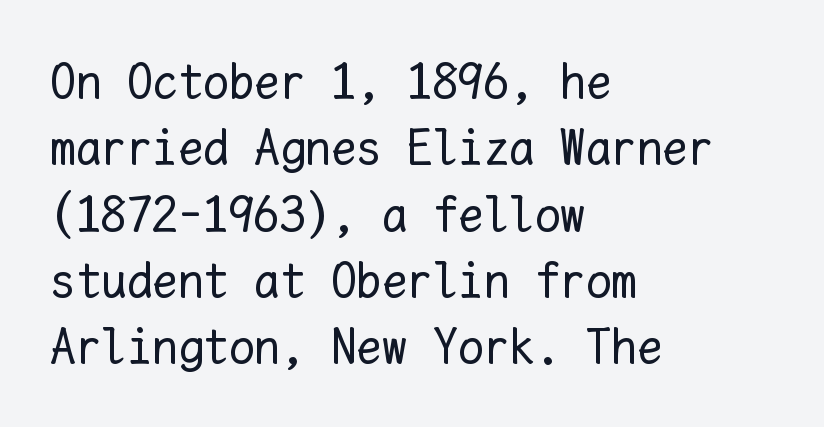
Q: Is the text bold? A: No.
Q: Is the text italic (slanted)? A: No, it is upright.
Q: Is the text underlined? A: No.
Q: How is the paragraph aligned? A: Left-aligned.
Q: Is the spacing between letters normal or unusually wide? A: Normal.
Q: Is the spacing between lines tight, normal or loose? A: Normal.
Q: Width (condensed, normal, or wide)? A: Normal.
Q: Stroke contrast? A: Low.
Q: x-height? A: Medium.
Q: Monospaced? A: Yes.
